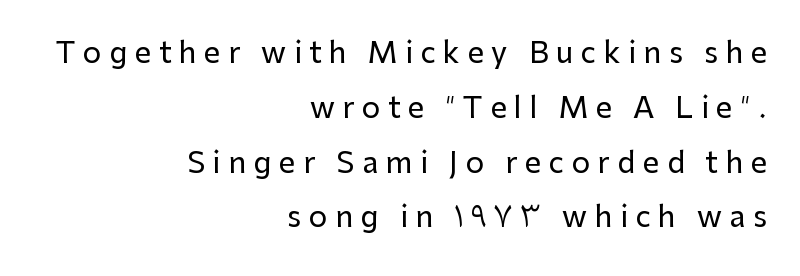
{"serif": "no", "italic": "no", "width": "normal", "stroke_contrast": "low", "x_height": "medium", "monospaced": "no", "underline": "no", "align": "right", "line_spacing_ratio": 1.89, "letter_spacing": "wide", "letter_spacing_em": 0.26, "glyph_px": 29}
